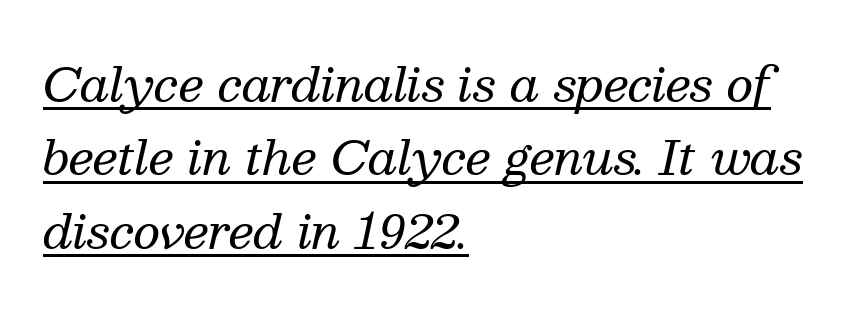
These lines are composed in type with serifs. Underlining? Definitely there. The setting favours the left margin, as ordinary paragraphs usually do. The vertical gap from one line to the next is medium.
